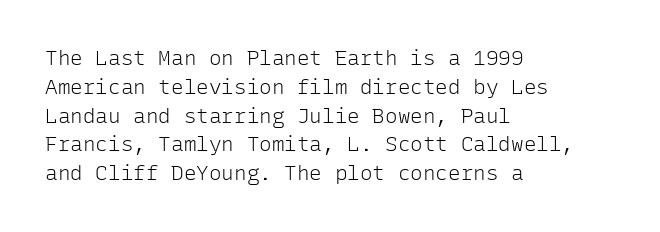
{"italic": "no", "bold": "no", "underline": "no", "align": "left", "line_spacing": "normal", "line_spacing_ratio": 1.37, "letter_spacing": "normal", "letter_spacing_em": 0.0, "glyph_px": 21}
